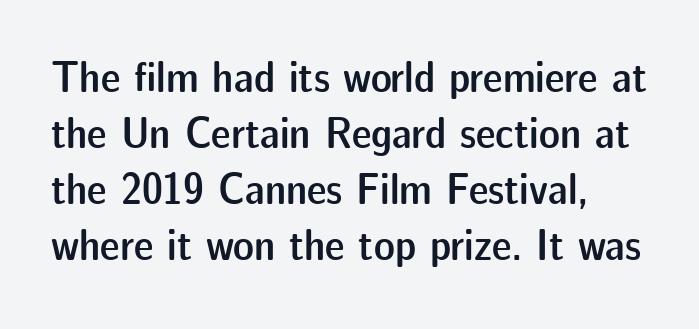
The image shows 44 px semibold sans-serif type, upright; set normal line spacing (1.27x), normal letter spacing, not underlined; low stroke contrast and a medium x-height.
